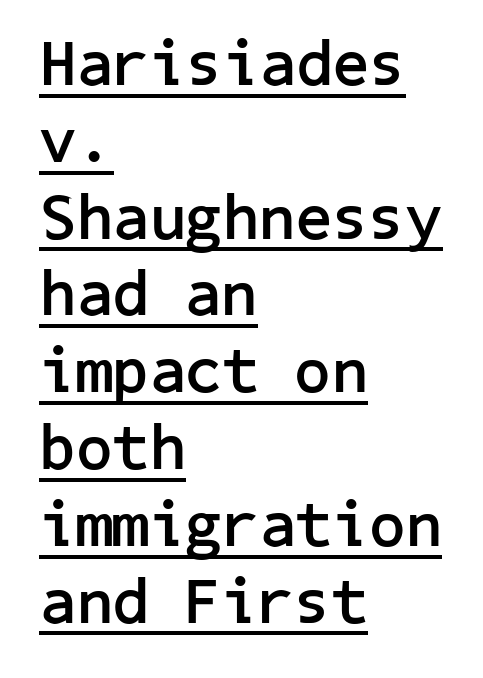
The image shows 64 px semibold sans-serif type, upright; set left-aligned, line spacing 1.2x, normal letter spacing, underlined; low stroke contrast and a medium x-height.
